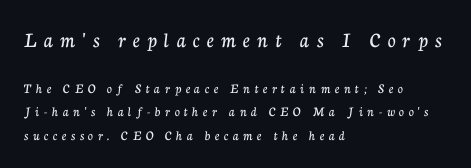
The image shows 22 px text type; set left-aligned, normal line spacing (1.66x), unusually wide letter spacing (+0.33 em), not underlined; the first (top) block is 1.57x larger.
